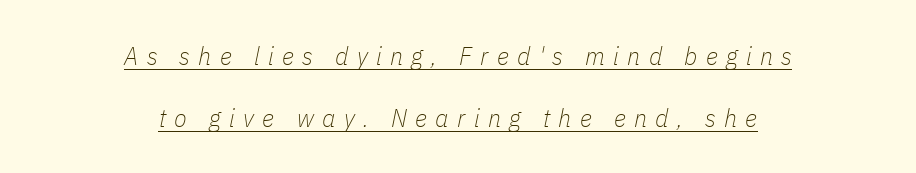
{"italic": "yes", "lean": "right", "slant_degrees": 11, "bold": "no", "underline": "yes", "align": "center", "line_spacing": "loose", "line_spacing_ratio": 2.38, "letter_spacing": "wide", "letter_spacing_em": 0.32, "glyph_px": 26}
